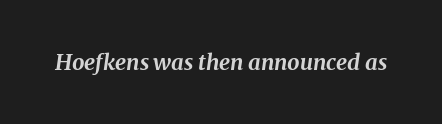
The image shows 22 px bold type, italic (leaning right); set normal letter spacing, not underlined.
